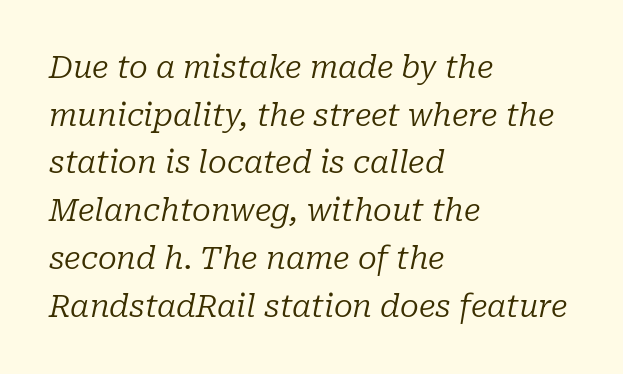
The image shows 31 px regular-weight serif type, italic (leaning right); set left-aligned, normal line spacing (1.54x), normal letter spacing, not underlined; low stroke contrast and a medium x-height.
